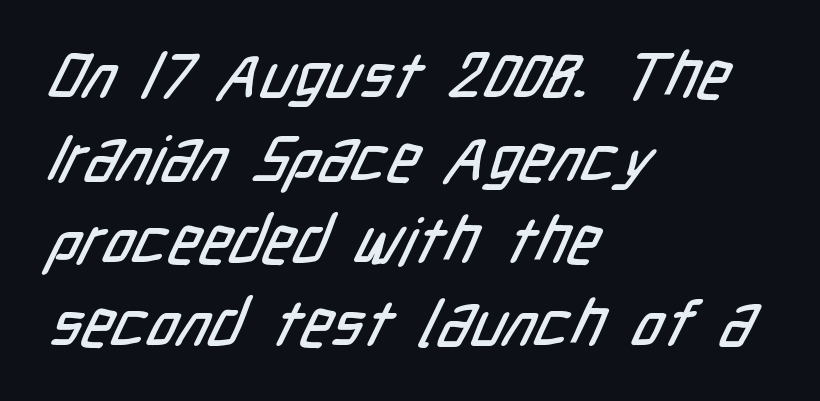
{"serif": "no", "width": "condensed", "stroke_contrast": "low", "x_height": "medium", "monospaced": "no", "underline": "no", "align": "left", "line_spacing": "normal", "line_spacing_ratio": 1.27, "letter_spacing": "normal", "letter_spacing_em": 0.0, "glyph_px": 65}
